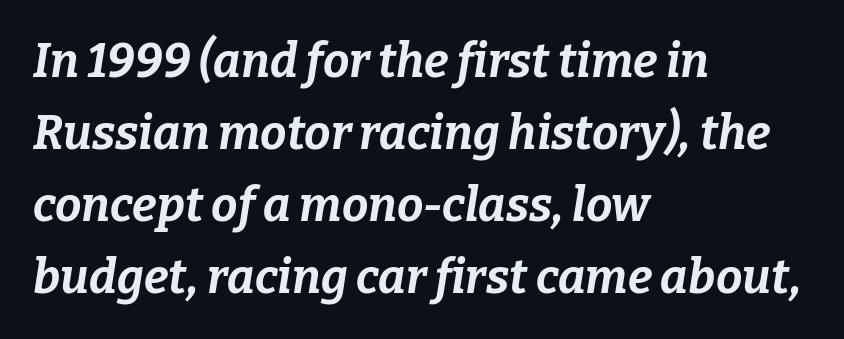
Italic: yes, the glyphs are oblique. Inter-character spacing is left at the font's built-in metrics. Thick stems and heavy bowls — unmistakably bold. The setting favours the left margin, as ordinary paragraphs usually do. Honestly, the row spacing looks completely unremarkable. Note the varied advance widths — an 'i' is clearly narrower than an 'm'.
